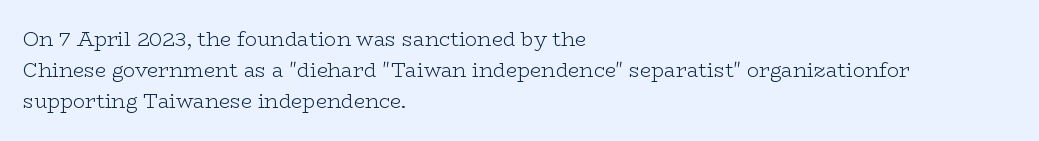
The image shows 20 px text type, upright; set left-aligned, normal line spacing (1.56x), normal letter spacing, not underlined.
